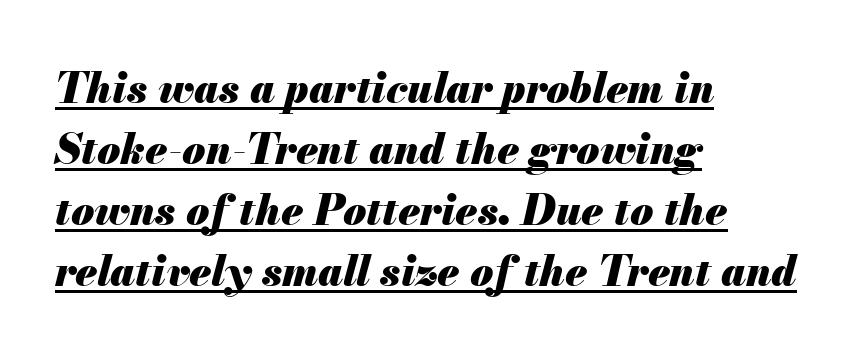
{"italic": "yes", "lean": "right", "slant_degrees": 13, "bold": "yes", "weight": "heavy", "width": "normal", "stroke_contrast": "medium", "x_height": "small", "monospaced": "no", "underline": "yes", "align": "left", "line_spacing": "normal", "line_spacing_ratio": 1.45, "letter_spacing": "normal", "letter_spacing_em": 0.0, "glyph_px": 42}
